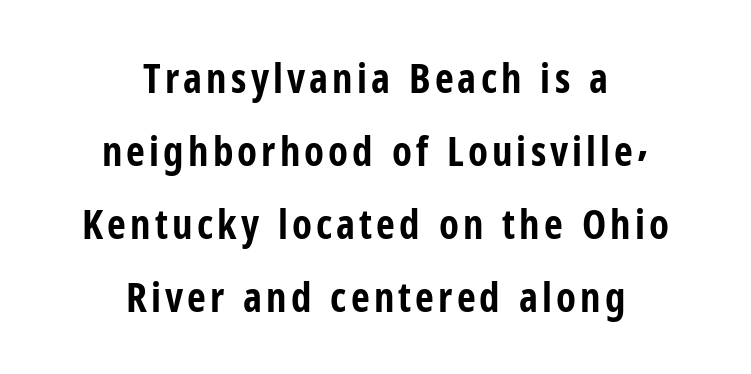
Q: Is the text bold? A: Yes.
Q: Is the text italic (slanted)? A: No, it is upright.
Q: Is the typeface a serif or a sans-serif typeface? A: Sans-serif.
Q: Is the text underlined? A: No.
Q: How is the paragraph aligned? A: Centered.
Q: Width (condensed, normal, or wide)? A: Condensed.
Q: Stroke contrast? A: Low.
Q: x-height? A: Medium.
Q: Monospaced? A: No.
